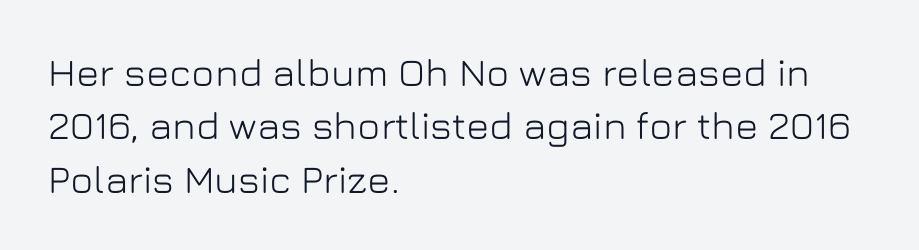
Q: Is the text italic (slanted)? A: No, it is upright.
Q: Is the typeface a serif or a sans-serif typeface? A: Sans-serif.
Q: Is the text underlined? A: No.
Q: How is the paragraph aligned? A: Left-aligned.
Q: Is the spacing between letters normal or unusually wide? A: Normal.
Q: Is the spacing between lines tight, normal or loose? A: Normal.
Q: Width (condensed, normal, or wide)? A: Normal.
Q: Stroke contrast? A: Low.
Q: x-height? A: Medium.
Q: Monospaced? A: No.
